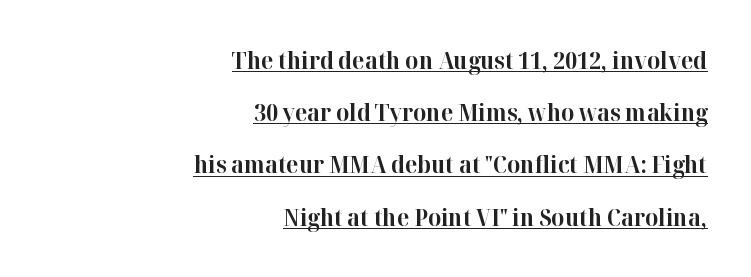
Q: Is the text bold? A: Yes.
Q: Is the text italic (slanted)? A: No, it is upright.
Q: Is the text underlined? A: Yes.
Q: How is the paragraph aligned? A: Right-aligned.
Q: Is the spacing between letters normal or unusually wide? A: Normal.
Q: Is the spacing between lines tight, normal or loose? A: Loose.
